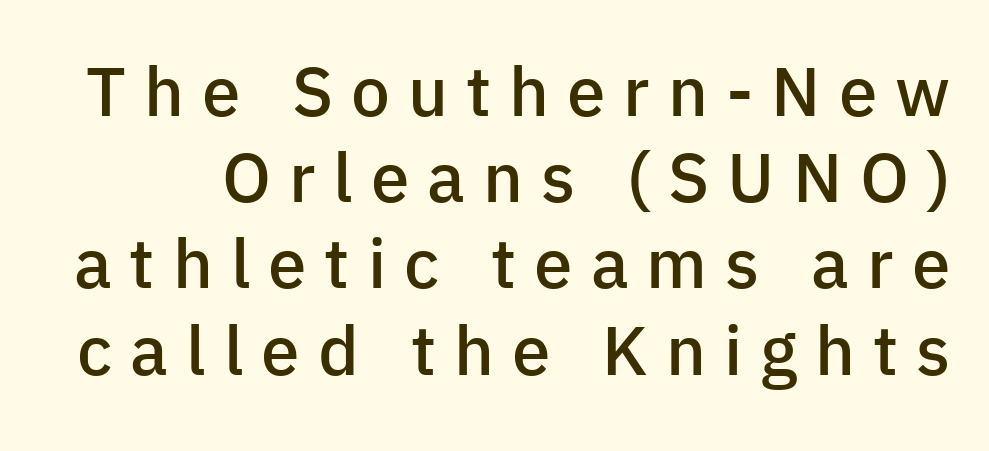
Has an underline been added? It has not. Font category for this specimen: sans-serif. These lines sit exactly where default settings would place them. Characters remain perfectly vertical along every line. Proportional: the letters do not fall into vertical columns.
